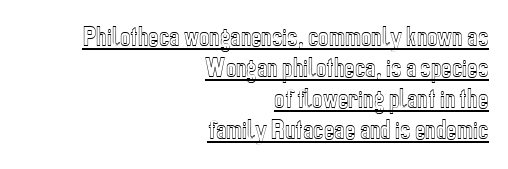
Q: Is the text italic (slanted)? A: No, it is upright.
Q: Is the text underlined? A: Yes.
Q: How is the paragraph aligned? A: Right-aligned.
Q: Is the spacing between letters normal or unusually wide? A: Normal.
Q: Is the spacing between lines tight, normal or loose? A: Normal.
